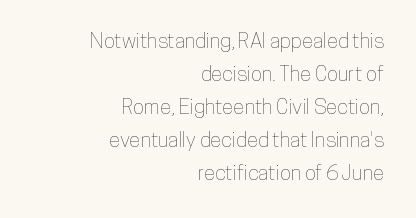
{"italic": "no", "underline": "no", "align": "right", "line_spacing": "normal", "line_spacing_ratio": 1.57, "letter_spacing": "normal", "letter_spacing_em": 0.0, "glyph_px": 21}
